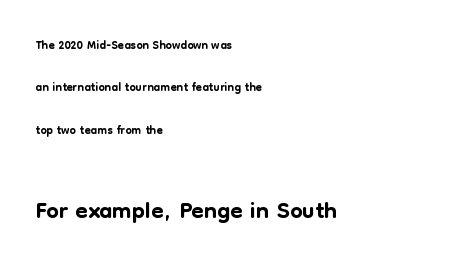
Typesetter's note — lower block bumped up in size, upper block left smaller. What stands out about the letter spacing? Nothing — it is the standard amount. Quick note: interline space is abundant. Unlike a traditional serif, this face leaves its strokes unadorned. The gap between lines stays unmarked.
